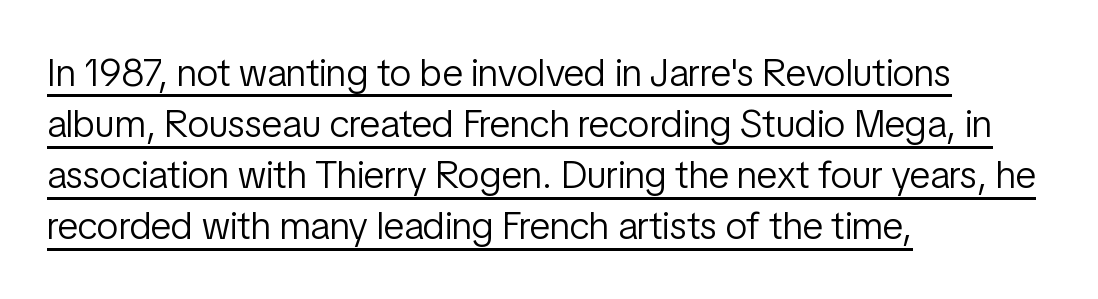
The image shows 39 px light, condensed sans-serif type, upright; set left-aligned, normal line spacing (1.31x), normal letter spacing, underlined; low stroke contrast and a medium x-height.
